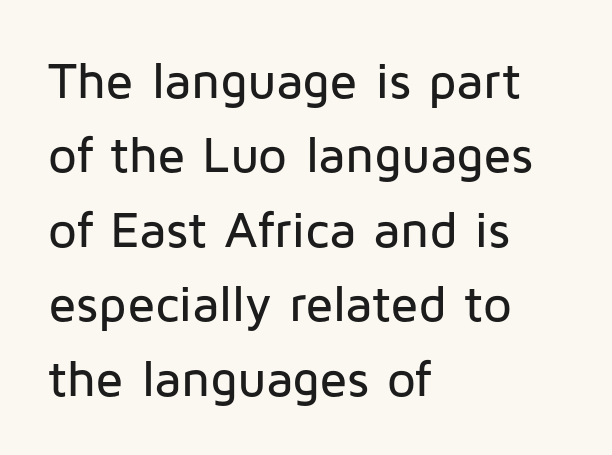
These lines keep a tight, regular rhythm from letter to letter. This is sans-serif lettering, the kind often seen on screens and signage. This sample keeps an unexceptional amount of space between lines. Short and long lines alike share a common starting point at left.
